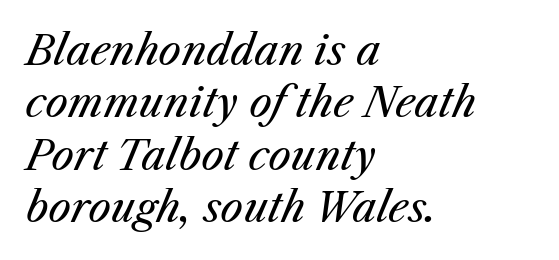
{"italic": "yes", "lean": "right", "slant_degrees": 25, "bold": "no", "weight": "regular", "width": "normal", "stroke_contrast": "medium", "x_height": "medium", "monospaced": "no", "underline": "no", "align": "left", "line_spacing": "normal", "line_spacing_ratio": 1.31, "letter_spacing": "normal", "letter_spacing_em": 0.0, "glyph_px": 40}
